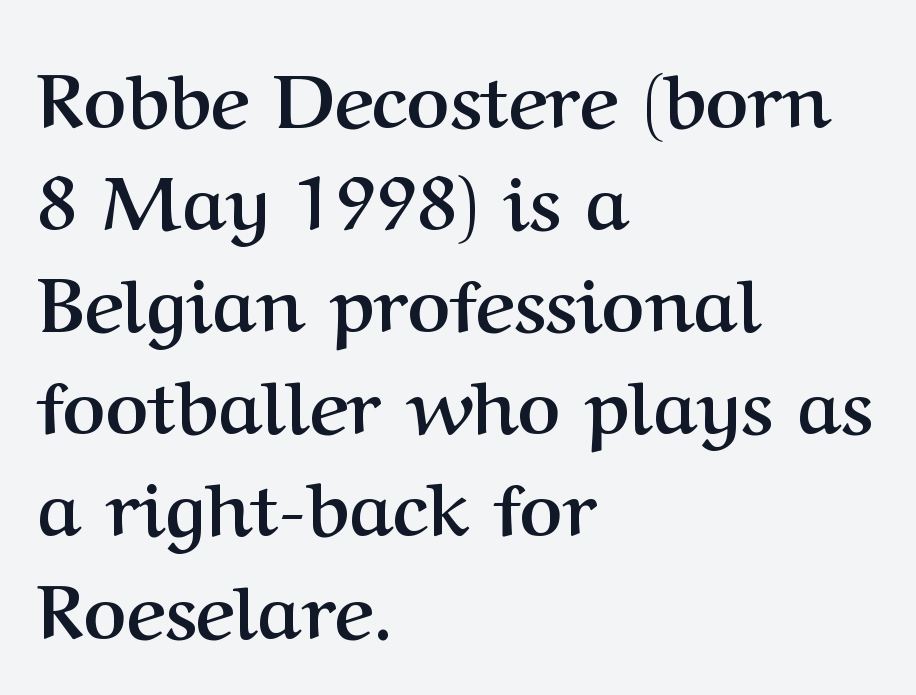
The image shows 74 px semibold serif type, upright; set left-aligned, normal line spacing (1.38x), normal letter spacing, not underlined; medium stroke contrast and a medium x-height.
